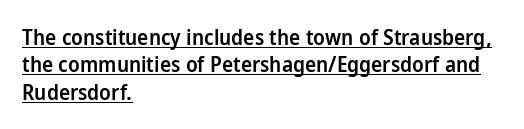
What weight is shown? A semibold, between regular and bold. Summary of vertical rhythm: regular, with standard interline spacing. Horizontal alignment here is leftward, the default for most running prose. Caption: lettering with a line underneath. Ascenders rise straight up at ninety degrees. Look at the tracking — it's just the regular setting, nothing added.
